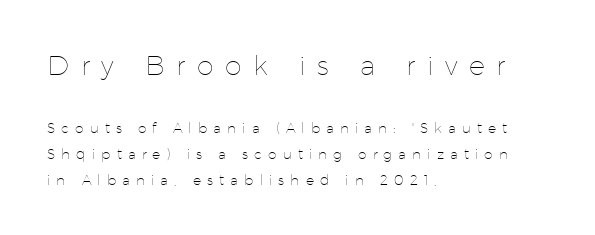
{"italic": "no", "bold": "no", "underline": "no", "align": "left", "line_spacing_ratio": 1.84, "letter_spacing": "wide", "letter_spacing_em": 0.43, "larger_block": "first", "size_ratio": 1.93, "glyph_px": 27}
